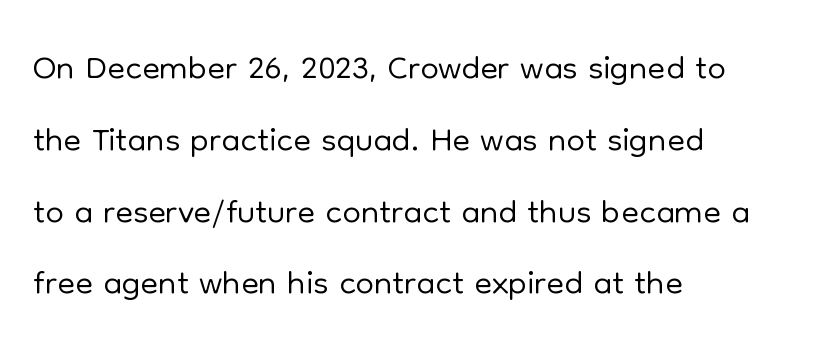
{"serif": "no", "italic": "no", "bold": "no", "weight": "light", "width": "normal", "stroke_contrast": "low", "x_height": "medium", "monospaced": "no", "underline": "no", "align": "left", "line_spacing": "normal", "line_spacing_ratio": 1.38, "letter_spacing": "normal", "letter_spacing_em": 0.0, "glyph_px": 52}
